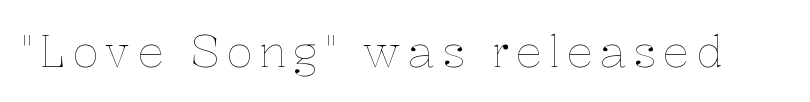
Q: Is the text bold? A: No.
Q: Is the text italic (slanted)? A: No, it is upright.
Q: Is the text underlined? A: No.
Q: Width (condensed, normal, or wide)? A: Normal.
Q: Stroke contrast? A: Low.
Q: x-height? A: Medium.
Q: Monospaced? A: No.
